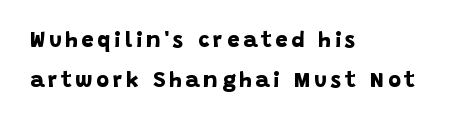
The image shows 22 px bold type; set left-aligned, line spacing 1.8x, not underlined.
